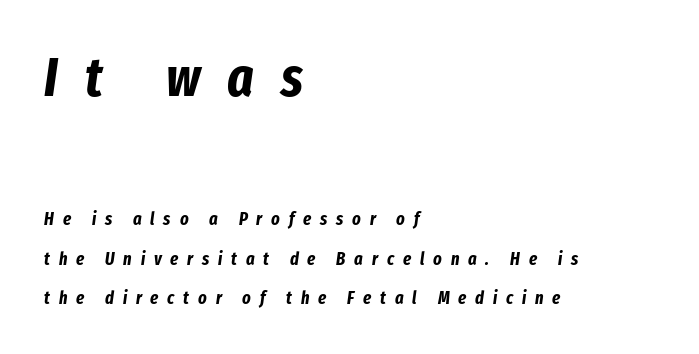
Q: Is the text bold? A: Yes.
Q: Is the text italic (slanted)? A: Yes, it leans right by about 8 degrees.
Q: Is the text underlined? A: No.
Q: How is the paragraph aligned? A: Left-aligned.
Q: Is the spacing between letters normal or unusually wide? A: Unusually wide.
Q: Is the spacing between lines tight, normal or loose? A: Loose.
Q: Which block of text is set in a larger size, the first (top) or the second (bottom)? A: The first (top) one.
Q: Width (condensed, normal, or wide)? A: Condensed.
Q: Stroke contrast? A: Low.
Q: x-height? A: Medium.
Q: Monospaced? A: No.
